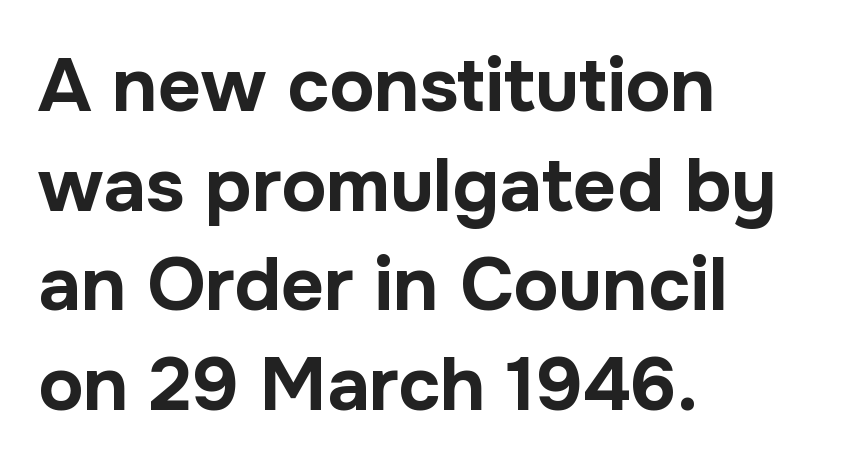
Q: Is the text bold? A: Yes.
Q: Is the text italic (slanted)? A: No, it is upright.
Q: Is the typeface a serif or a sans-serif typeface? A: Sans-serif.
Q: Is the text underlined? A: No.
Q: How is the paragraph aligned? A: Left-aligned.
Q: Is the spacing between letters normal or unusually wide? A: Normal.
Q: Is the spacing between lines tight, normal or loose? A: Normal.
Q: Width (condensed, normal, or wide)? A: Normal.
Q: Stroke contrast? A: Low.
Q: x-height? A: Medium.
Q: Monospaced? A: No.
